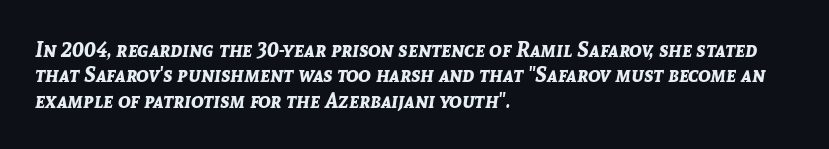
Q: Is the text bold? A: Yes.
Q: Is the text italic (slanted)? A: Yes, it leans right by about 8 degrees.
Q: Is the text underlined? A: No.
Q: How is the paragraph aligned? A: Left-aligned.
Q: Is the spacing between letters normal or unusually wide? A: Normal.
